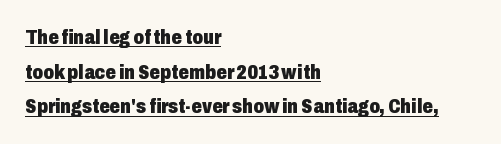
{"italic": "no", "bold": "yes", "underline": "yes", "align": "left", "line_spacing": "normal", "line_spacing_ratio": 1.65, "letter_spacing": "normal", "letter_spacing_em": 0.0, "glyph_px": 21}
